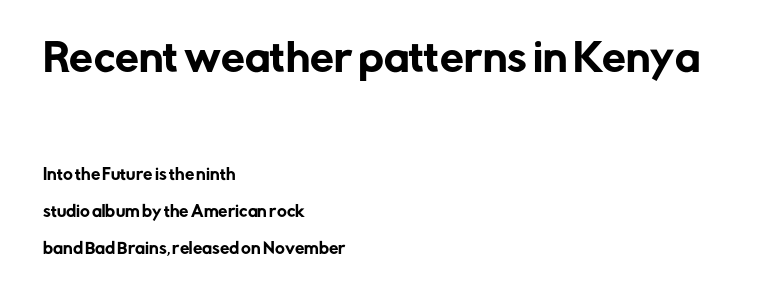
The image shows 38 px sans-serif type, upright; set left-aligned, loose line spacing (2.48x), normal letter spacing, not underlined; the first (top) block is 2.53x larger; low stroke contrast and a medium x-height.
